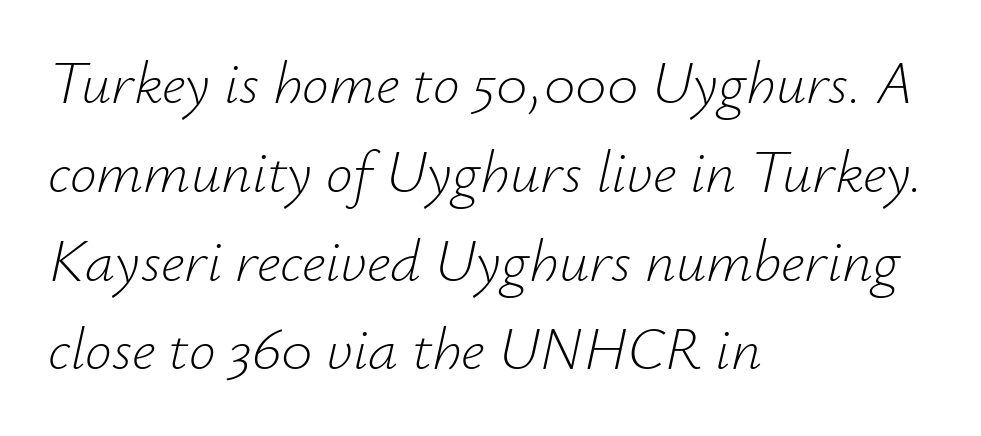
Q: Is the text bold? A: No.
Q: Is the text italic (slanted)? A: Yes, it leans right by about 12 degrees.
Q: Is the text underlined? A: No.
Q: How is the paragraph aligned? A: Left-aligned.
Q: Is the spacing between letters normal or unusually wide? A: Normal.
Q: Is the spacing between lines tight, normal or loose? A: Normal.
Q: Width (condensed, normal, or wide)? A: Normal.
Q: Stroke contrast? A: Low.
Q: x-height? A: Small.
Q: Monospaced? A: No.
